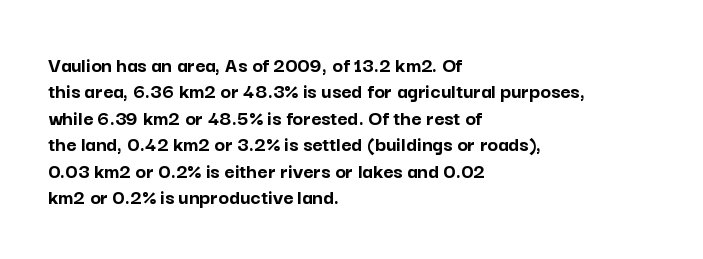
The image shows 22 px bold type, upright; set left-aligned, line spacing 1.2x, normal letter spacing, not underlined.
